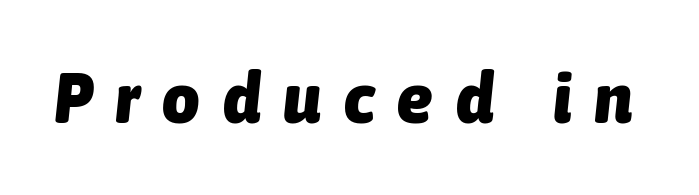
{"italic": "yes", "lean": "right", "slant_degrees": 6, "bold": "yes", "weight": "heavy", "width": "condensed", "stroke_contrast": "low", "x_height": "medium", "monospaced": "no", "underline": "no", "letter_spacing": "wide", "letter_spacing_em": 0.32, "glyph_px": 72}
